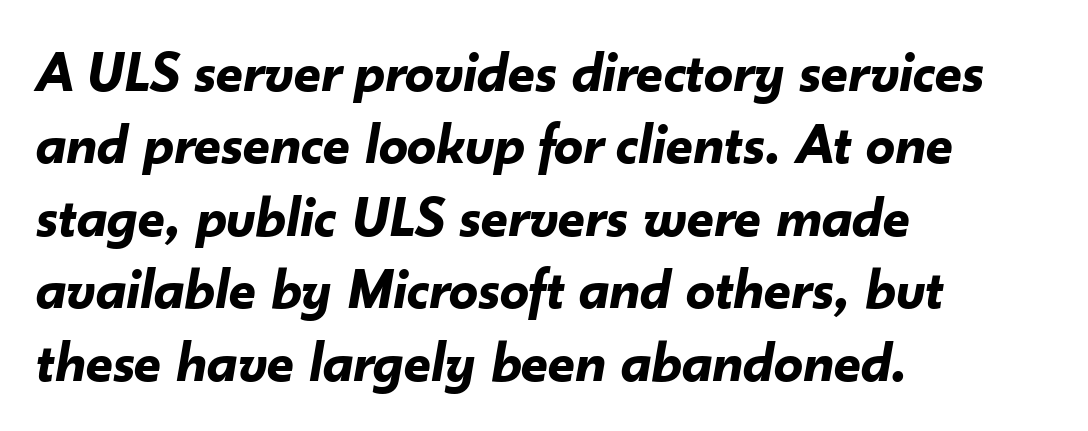
Compared with typical paragraphs, the rows here are spaced about the same. Between one letter and the next there's only the usual sliver of space. It's the slanting kind of type. Spacing verdict: proportional, widths tailored to each character. Words float on clear page, feet unadorned.
